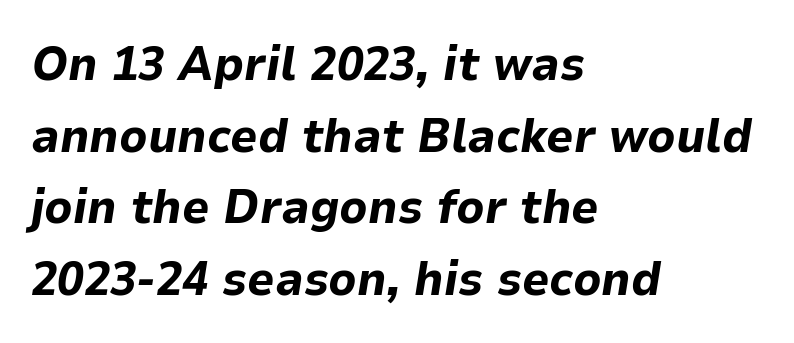
The image shows 48 px bold type, italic (leaning right); set left-aligned, normal line spacing (1.49x), normal letter spacing, not underlined; low stroke contrast and a medium x-height.
